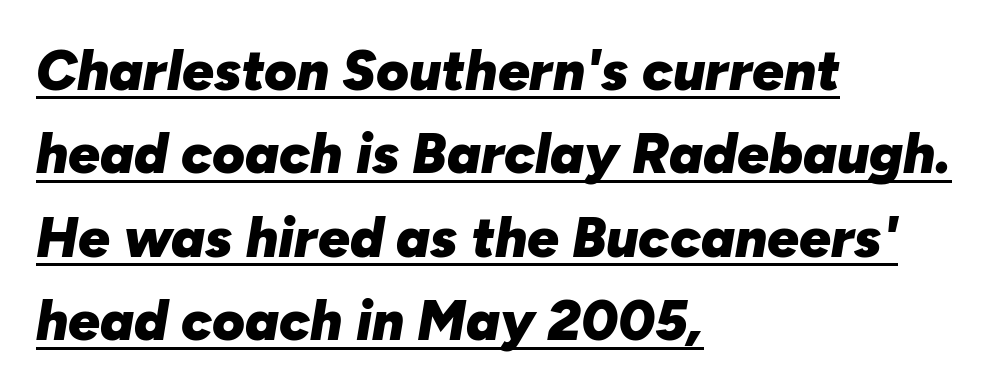
Q: Is the text bold? A: Yes.
Q: Is the text italic (slanted)? A: Yes, it leans right by about 10 degrees.
Q: Is the text underlined? A: Yes.
Q: How is the paragraph aligned? A: Left-aligned.
Q: Is the spacing between letters normal or unusually wide? A: Normal.
Q: Is the spacing between lines tight, normal or loose? A: Normal.
Q: Width (condensed, normal, or wide)? A: Normal.
Q: Stroke contrast? A: Low.
Q: x-height? A: Medium.
Q: Monospaced? A: No.
